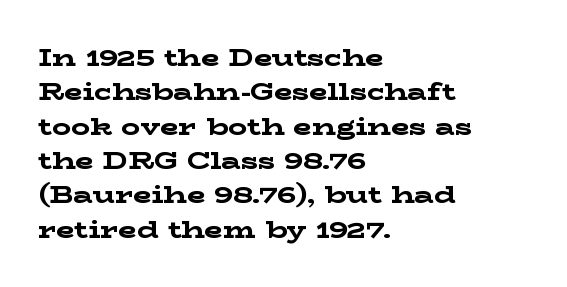
{"italic": "no", "bold": "yes", "underline": "no", "align": "left", "line_spacing": "normal", "line_spacing_ratio": 1.43, "letter_spacing": "normal", "letter_spacing_em": 0.0, "glyph_px": 24}
